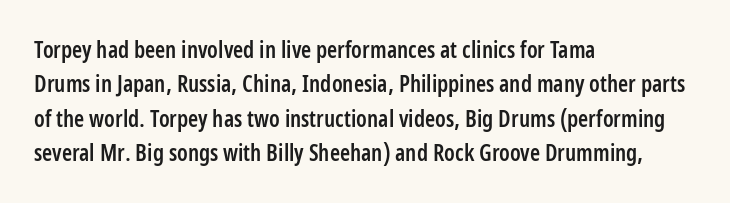
The setting favours the left margin, as ordinary paragraphs usually do. Words float on clear page, feet unadorned. If you measured baseline to baseline, you'd find a middling distance. These words are printed semibold, heavier than regular yet not bold. Does the lettering tilt? It doesn't — this is upright.
